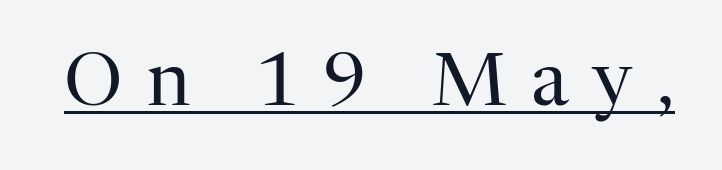
The image shows 73 px regular-weight serif type, upright; set unusually wide letter spacing (+0.33 em), underlined; high stroke contrast and a medium x-height.
